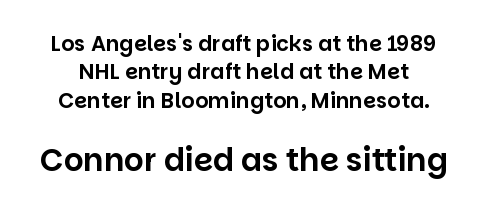
The image shows 31 px sans-serif type, upright; set normal line spacing (1.35x), normal letter spacing, not underlined; the second (bottom) block is 1.48x larger; low stroke contrast and a large x-height.
